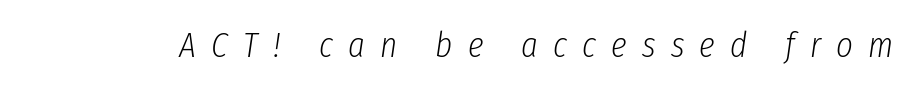
Q: Is the text bold? A: No.
Q: Is the text italic (slanted)? A: Yes, it leans right by about 8 degrees.
Q: Is the text underlined? A: No.
Q: Is the spacing between letters normal or unusually wide? A: Unusually wide.
Q: Width (condensed, normal, or wide)? A: Condensed.
Q: Stroke contrast? A: Low.
Q: x-height? A: Medium.
Q: Monospaced? A: No.
